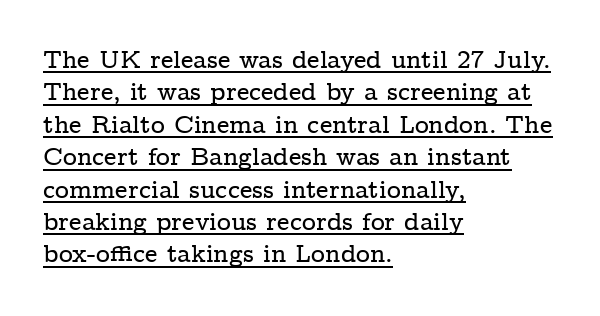
Q: Is the text italic (slanted)? A: No, it is upright.
Q: Is the text underlined? A: Yes.
Q: How is the paragraph aligned? A: Left-aligned.
Q: Is the spacing between letters normal or unusually wide? A: Normal.
Q: Is the spacing between lines tight, normal or loose? A: Normal.
